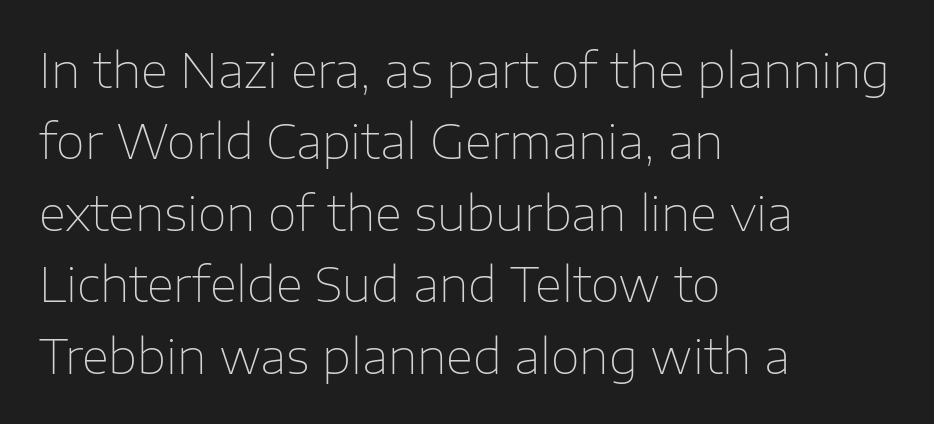
The image shows 47 px thin sans-serif type, upright; set left-aligned, normal line spacing (1.52x), normal letter spacing, not underlined; low stroke contrast and a medium x-height.
